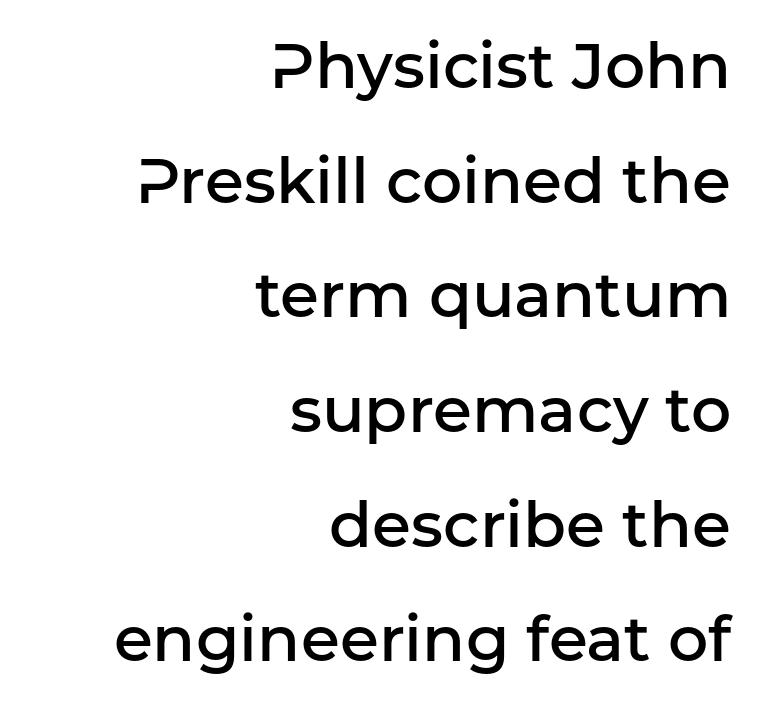
{"serif": "no", "italic": "no", "bold": "semi", "weight": "semibold", "width": "normal", "stroke_contrast": "low", "x_height": "medium", "monospaced": "no", "underline": "no", "align": "right", "line_spacing_ratio": 1.82, "letter_spacing": "normal", "letter_spacing_em": 0.0, "glyph_px": 63}
